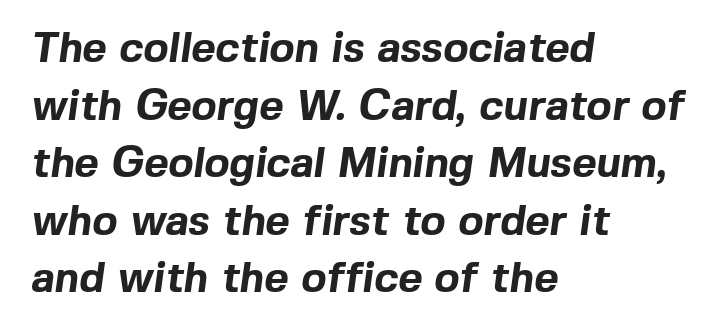
Is the block centered? No — it sits flush against the left margin. This sample has the flowing, uneven cadence of proportional lettering. You can tell from the bare stems that sans-serif type was used. The baseline area is clear. The gaps between neighbouring characters are ordinary and unremarkable. How heavy is the stroke? Heavy — this is a bold.
